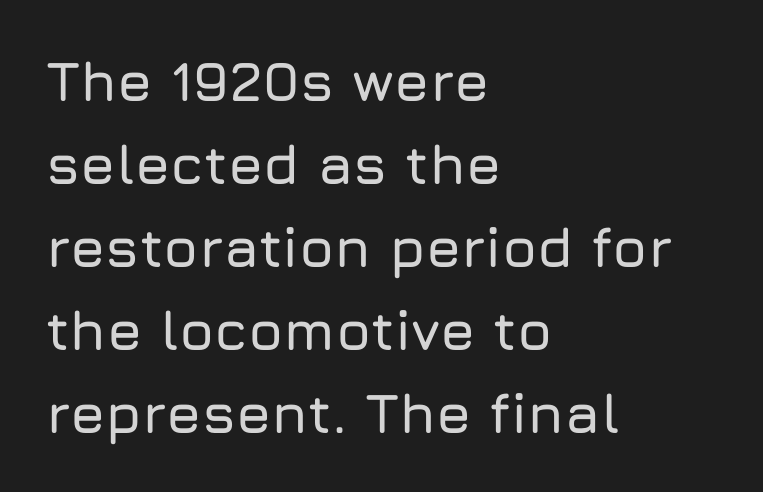
The baseline area is clear. Standard letterfit; no display-style spreading of the glyphs. In terms of letterform style, serifs are entirely absent. The line-height multiplier appears to be the usual default. Italic: no, the glyphs are upright roman.
